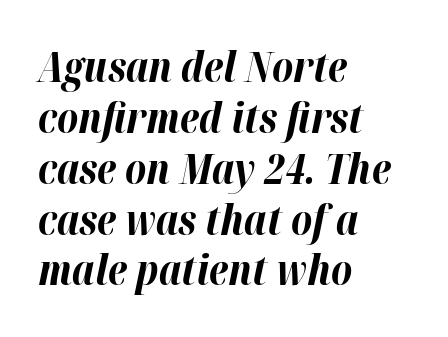
The image shows 41 px bold type, italic (leaning right); set left-aligned, line spacing 1.24x, normal letter spacing, not underlined; high stroke contrast and a medium x-height.
